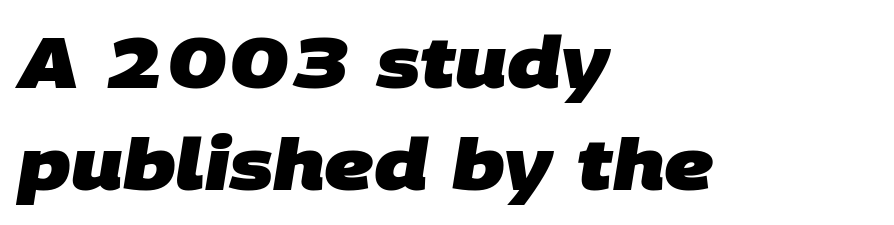
The image shows 72 px heavy sans-serif type; set left-aligned, normal line spacing (1.41x), normal letter spacing, not underlined; low stroke contrast and a large x-height.
